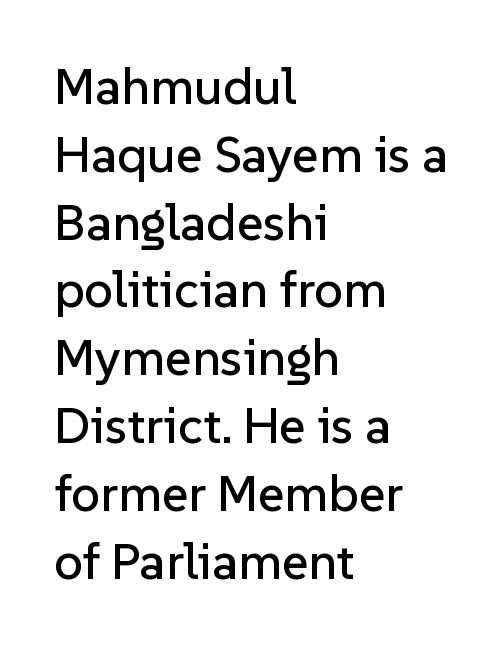
Q: Is the text italic (slanted)? A: No, it is upright.
Q: Is the typeface a serif or a sans-serif typeface? A: Sans-serif.
Q: Is the text underlined? A: No.
Q: How is the paragraph aligned? A: Left-aligned.
Q: Is the spacing between letters normal or unusually wide? A: Normal.
Q: Is the spacing between lines tight, normal or loose? A: Normal.
Q: Width (condensed, normal, or wide)? A: Normal.
Q: Stroke contrast? A: Low.
Q: x-height? A: Medium.
Q: Monospaced? A: No.
